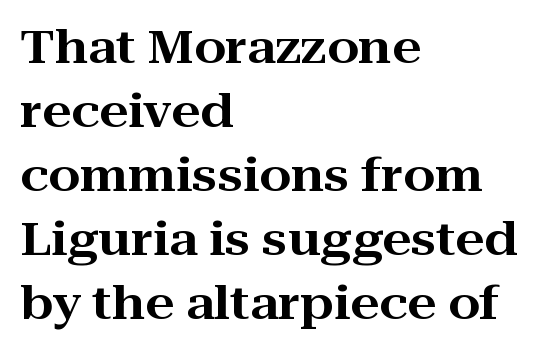
Examine the stroke ends and you'll spot serifs. Vertical strokes here are truly vertical. What stands out about the letter spacing? Nothing — it is the standard amount. Think of a printed novel: that variable character pitch is what you see here. The passage shown is not underscored anywhere.
